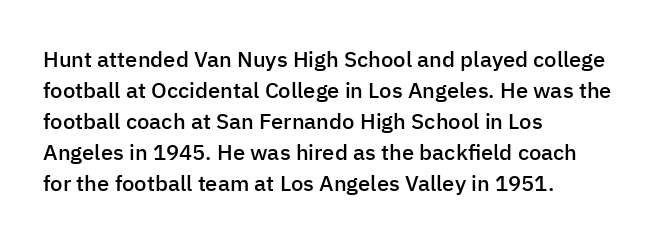
The image shows 22 px text type, upright; set left-aligned, normal line spacing (1.41x), normal letter spacing, not underlined.
